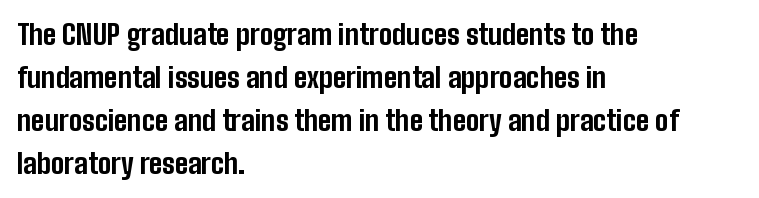
The rendering uses a bold face; every stroke is thick and dark. A typesetter would call this proportional, since set widths differ per character. Tracking value appears to be zero — textbook default spacing. Baseline-to-baseline distance is the conventional proportion of letter height. Look at the bottom of the vertical strokes: they stop flat, with no serifs. You can tell it's not italic because the verticals are truly vertical.
